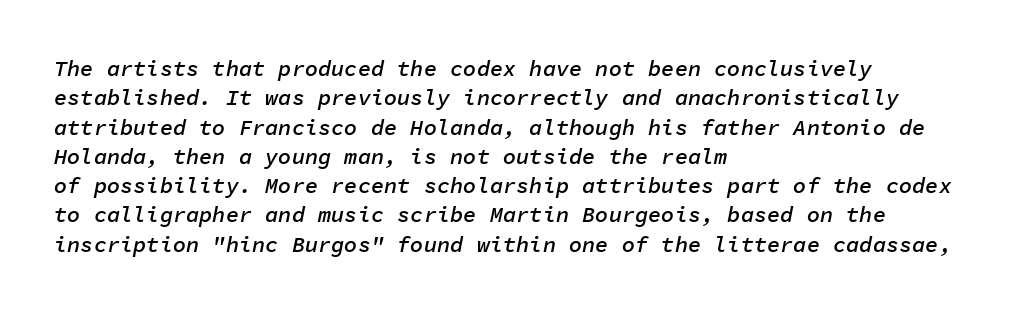
Q: Is the text bold? A: Semi-bold.
Q: Is the text italic (slanted)? A: Yes, it leans right by about 11 degrees.
Q: Is the text underlined? A: No.
Q: How is the paragraph aligned? A: Left-aligned.
Q: Is the spacing between letters normal or unusually wide? A: Normal.
Q: Is the spacing between lines tight, normal or loose? A: Normal.
